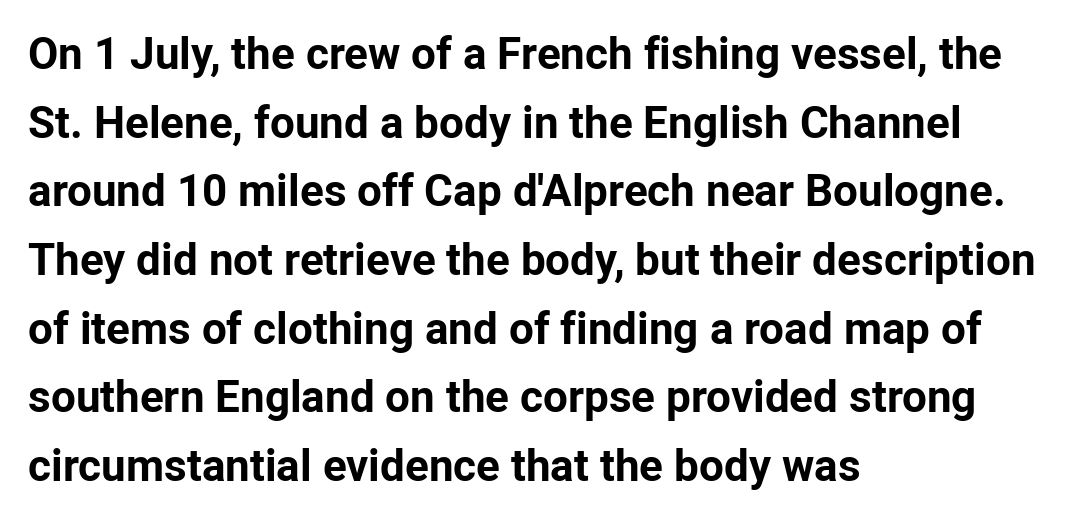
Q: Is the text bold? A: Yes.
Q: Is the text italic (slanted)? A: No, it is upright.
Q: Is the typeface a serif or a sans-serif typeface? A: Sans-serif.
Q: Is the text underlined? A: No.
Q: How is the paragraph aligned? A: Left-aligned.
Q: Is the spacing between letters normal or unusually wide? A: Normal.
Q: Is the spacing between lines tight, normal or loose? A: Normal.
Q: Width (condensed, normal, or wide)? A: Normal.
Q: Stroke contrast? A: Low.
Q: x-height? A: Medium.
Q: Monospaced? A: No.
